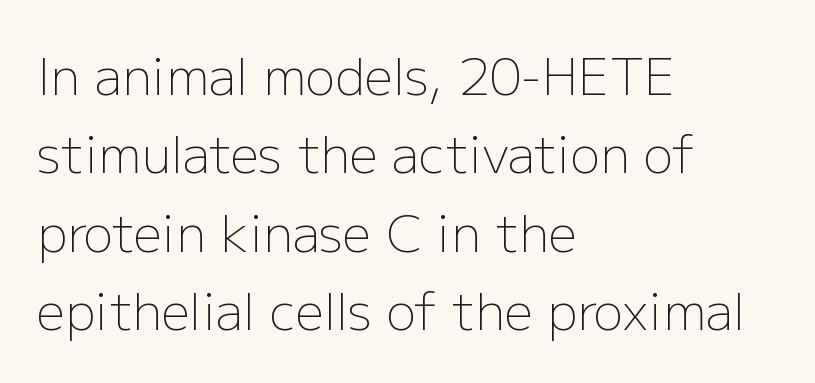
Does extra space separate the letters? No, they use regular spacing. The strokes are not fattened; the text isn't bold. Upright lettering throughout. You could not count columns in this text — the font is proportionally spaced.
